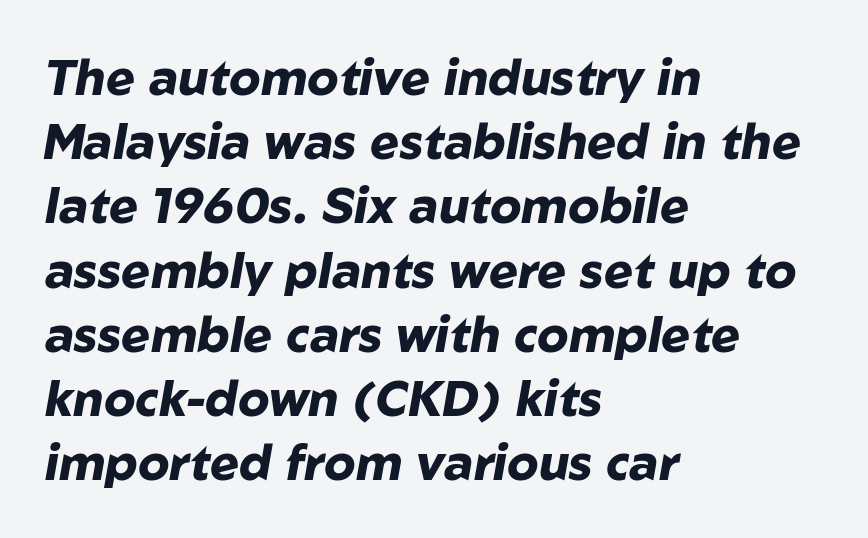
The image shows 49 px heavy type, italic (leaning right); set left-aligned, normal line spacing (1.31x), normal letter spacing, not underlined; low stroke contrast and a medium x-height.
